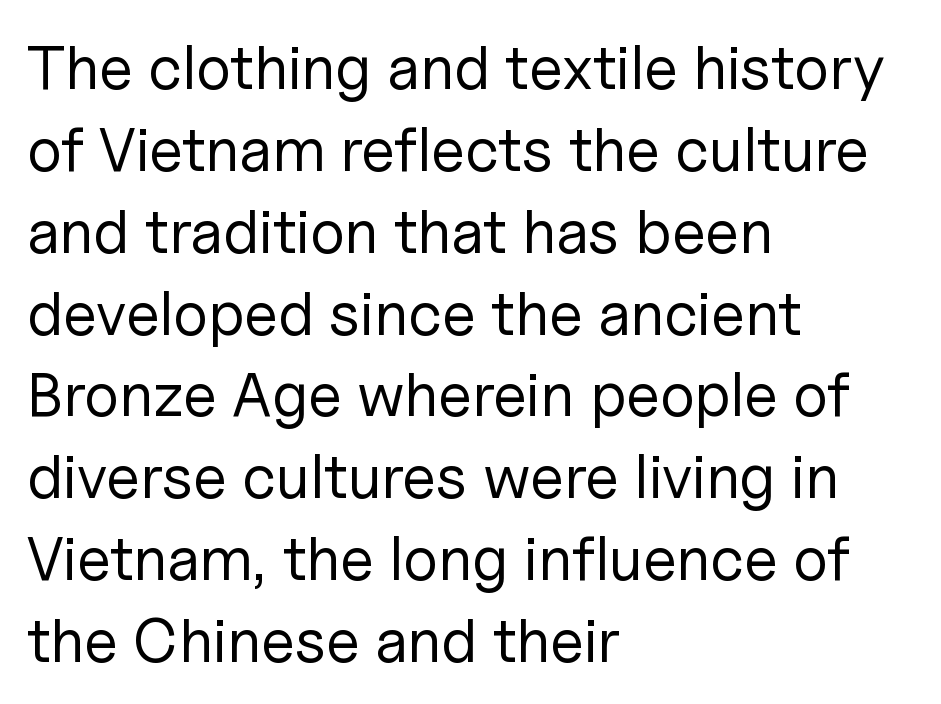
The image shows 62 px regular-weight sans-serif type, upright; set left-aligned, normal line spacing (1.32x), normal letter spacing, not underlined; low stroke contrast and a medium x-height.
